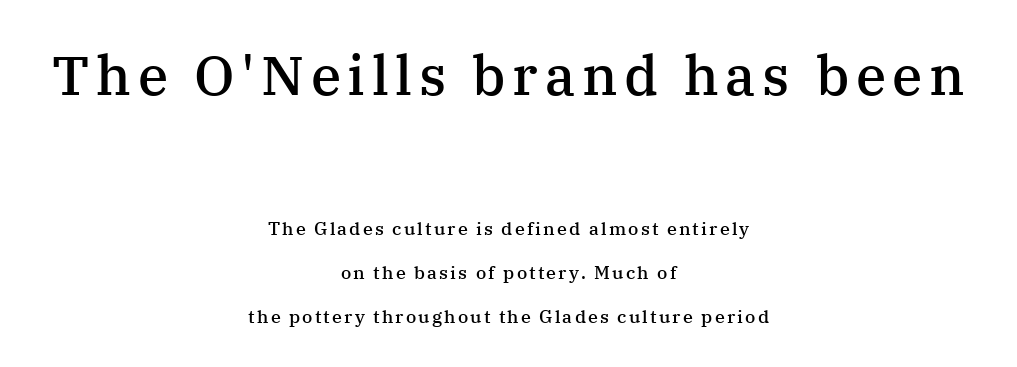
Vertical strokes here are truly vertical. The block sitting higher on the canvas is the one with enlarged characters. This sample has the flowing, uneven cadence of proportional lettering. Typographic density is moderately raised because the face is semibold. The gap between lines stays unmarked.
